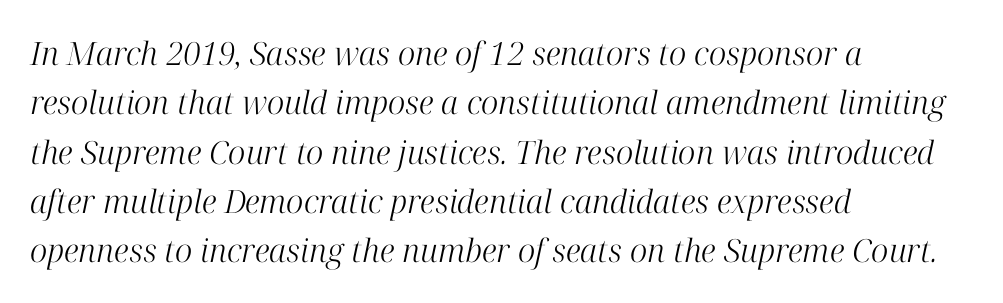
{"serif": "yes", "italic": "yes", "lean": "right", "slant_degrees": 12, "bold": "no", "weight": "light", "width": "normal", "stroke_contrast": "high", "x_height": "medium", "monospaced": "no", "underline": "no", "align": "left", "line_spacing": "normal", "line_spacing_ratio": 1.54, "letter_spacing": "normal", "letter_spacing_em": 0.0, "glyph_px": 32}
